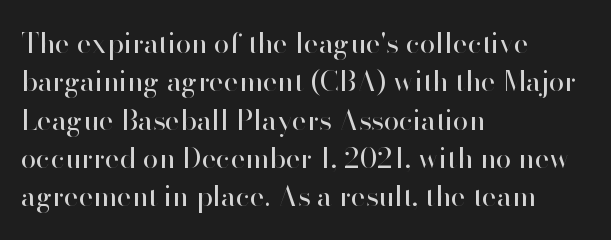
{"serif": "no", "italic": "no", "bold": "no", "weight": "regular", "width": "normal", "stroke_contrast": "high", "x_height": "small", "monospaced": "no", "underline": "no", "align": "left", "line_spacing": "normal", "line_spacing_ratio": 1.37, "letter_spacing": "normal", "letter_spacing_em": 0.0, "glyph_px": 28}
